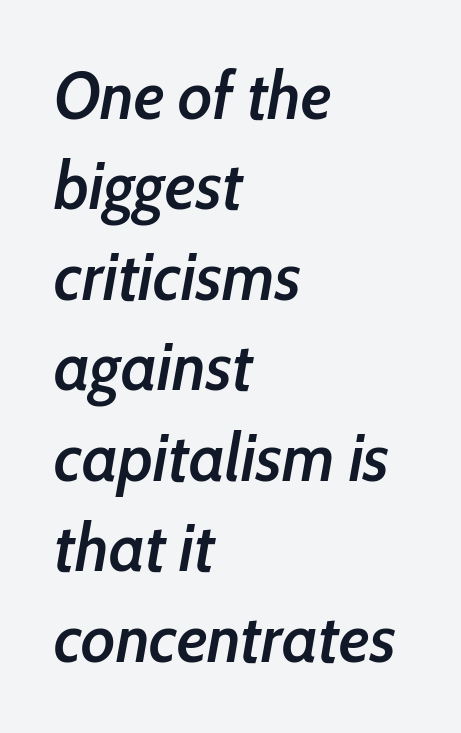
{"italic": "yes", "lean": "right", "slant_degrees": 10, "bold": "semi", "weight": "semibold", "width": "condensed", "stroke_contrast": "low", "x_height": "medium", "monospaced": "no", "underline": "no", "align": "left", "line_spacing": "normal", "line_spacing_ratio": 1.35, "letter_spacing": "normal", "letter_spacing_em": 0.0, "glyph_px": 67}
